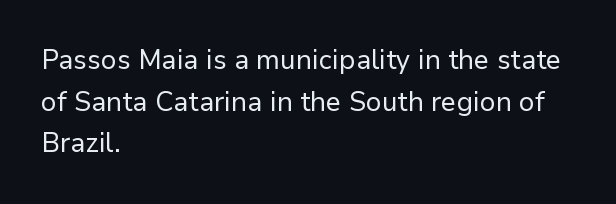
{"italic": "no", "bold": "no", "underline": "no", "align": "left", "line_spacing": "normal", "line_spacing_ratio": 1.54, "letter_spacing": "normal", "letter_spacing_em": 0.0, "glyph_px": 27}
